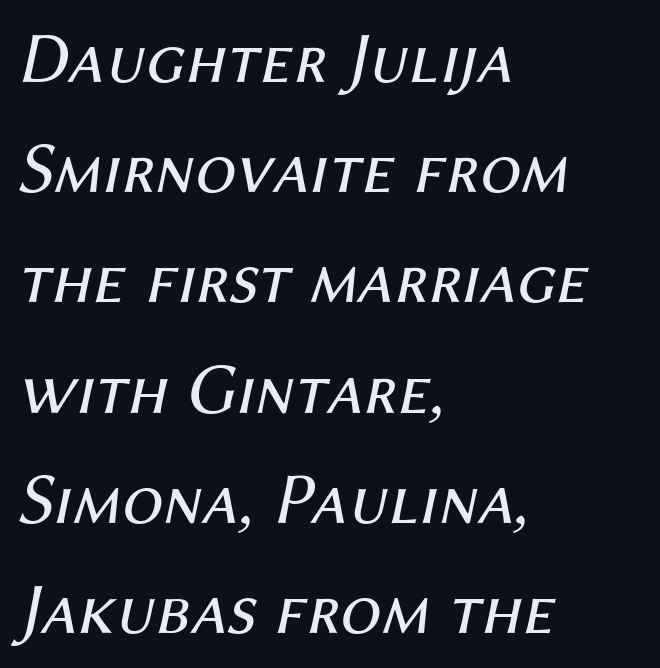
Q: Is the text bold? A: No.
Q: Is the text italic (slanted)? A: Yes, it leans right by about 12 degrees.
Q: Is the text underlined? A: No.
Q: How is the paragraph aligned? A: Left-aligned.
Q: Is the spacing between letters normal or unusually wide? A: Normal.
Q: Is the spacing between lines tight, normal or loose? A: Normal.
Q: Width (condensed, normal, or wide)? A: Normal.
Q: Stroke contrast? A: Medium.
Q: x-height? A: Medium.
Q: Monospaced? A: No.
